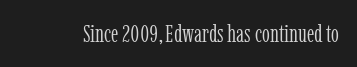
The rendering keeps characters at their native spacing. The font sits on the lighter half of the weight spectrum, regular included. Quick note: underline off. Is there any slant? The stems are plumb.
